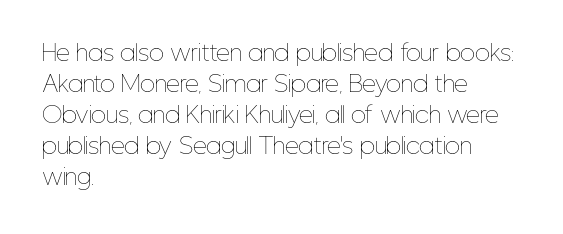
The image shows 22 px text type, upright; set left-aligned, normal line spacing (1.41x), normal letter spacing, not underlined.
